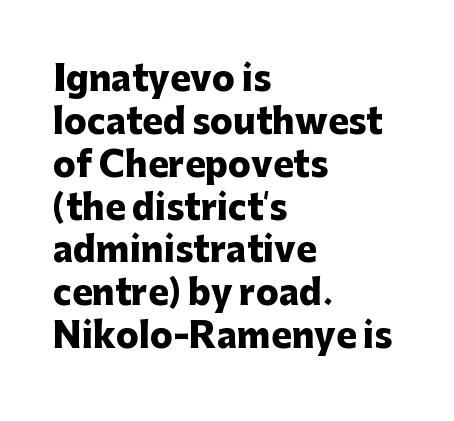
The rendering uses a bold face; every stroke is thick and dark. The passage shown is not underscored anywhere. The paragraph shown leans on its left margin. You could call the tracking neutral — neither tight nor loose.
